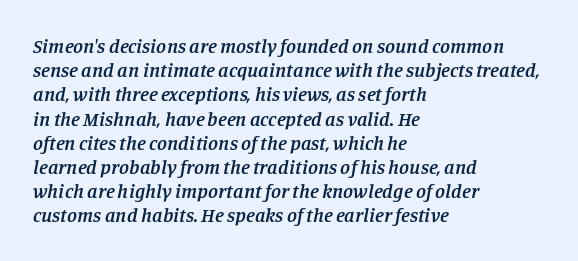
The typesetter chose a ragged-right arrangement here. A typesetter would mark this as italic. Its strokes are somewhat broadened, the hallmark of semibold type. This sample uses plain, unmodified letter spacing.
